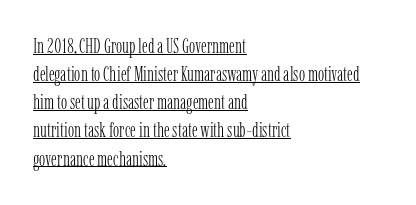
Q: Is the text bold? A: No.
Q: Is the text italic (slanted)? A: No, it is upright.
Q: Is the text underlined? A: Yes.
Q: How is the paragraph aligned? A: Left-aligned.
Q: Is the spacing between letters normal or unusually wide? A: Normal.
Q: Is the spacing between lines tight, normal or loose? A: Normal.
